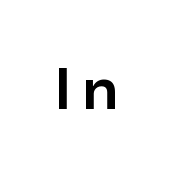
The passage shown is typeset with a sans-serif family. The zone under the glyphs is completely vacant. I'd describe the lettering as bold — thick and assertive. Here the designer chose a conventional face with non-uniform glyph widths. Italic: no, the glyphs are upright roman.
